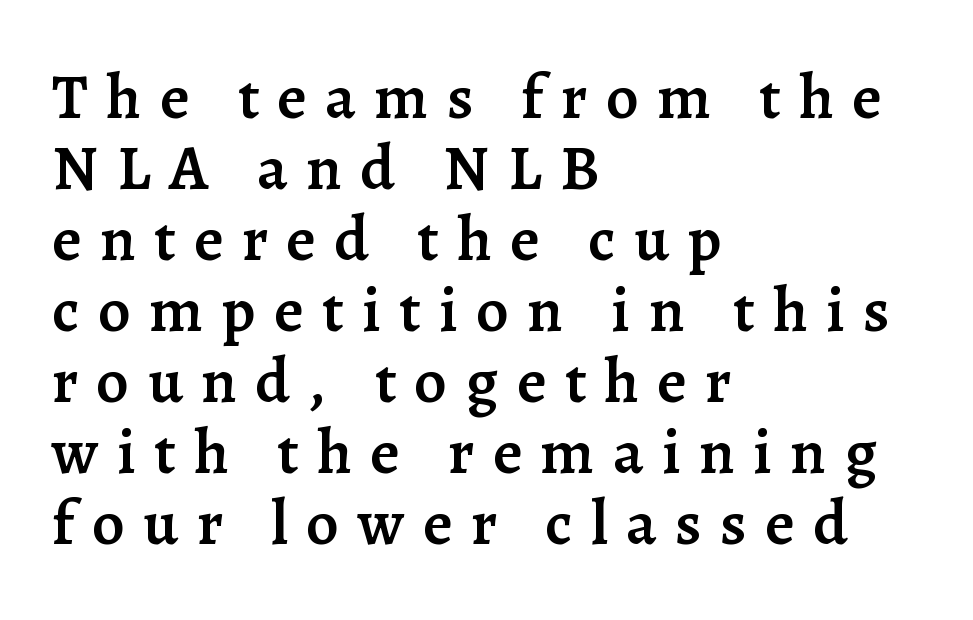
{"serif": "yes", "italic": "no", "bold": "semi", "weight": "semibold", "width": "normal", "stroke_contrast": "low", "x_height": "medium", "monospaced": "no", "underline": "no", "align": "left", "line_spacing": "tight", "line_spacing_ratio": 1.11, "letter_spacing": "wide", "letter_spacing_em": 0.29, "glyph_px": 64}
